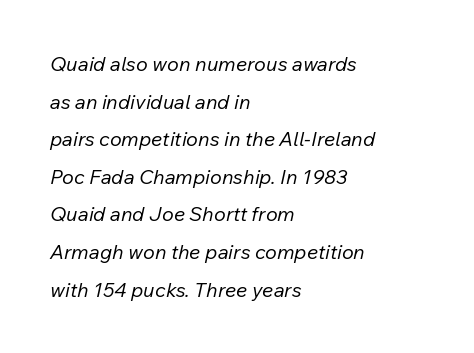
Q: Is the text bold? A: No.
Q: Is the text italic (slanted)? A: Yes, it leans right by about 12 degrees.
Q: Is the text underlined? A: No.
Q: How is the paragraph aligned? A: Left-aligned.
Q: Is the spacing between letters normal or unusually wide? A: Normal.
